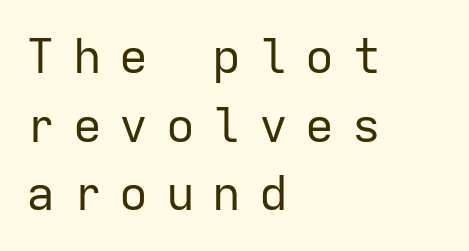
{"serif": "no", "italic": "no", "bold": "no", "weight": "regular", "width": "normal", "stroke_contrast": "low", "x_height": "medium", "monospaced": "yes", "underline": "no", "align": "left", "line_spacing": "normal", "line_spacing_ratio": 1.43, "letter_spacing": "wide", "letter_spacing_em": 0.37, "glyph_px": 48}
